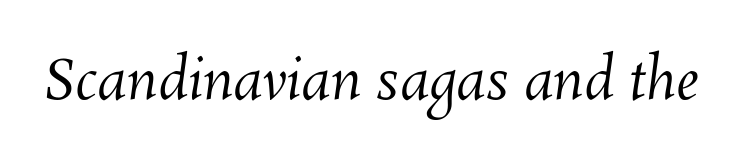
Q: Is the text bold? A: No.
Q: Is the text underlined? A: No.
Q: Is the spacing between letters normal or unusually wide? A: Normal.
Q: Width (condensed, normal, or wide)? A: Normal.
Q: Stroke contrast? A: Medium.
Q: x-height? A: Medium.
Q: Monospaced? A: No.
